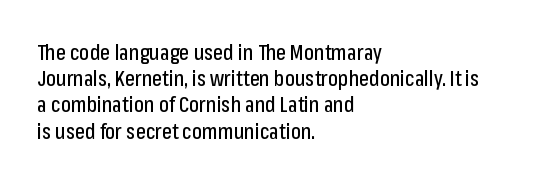
A typesetter would call this leading conventional body-copy spacing. Upright lettering throughout. This rendering uses left alignment, leaving the right contour irregular. The letterforms sit shoulder to shoulder at normal distance. Decoration check: the copy has no underline.
